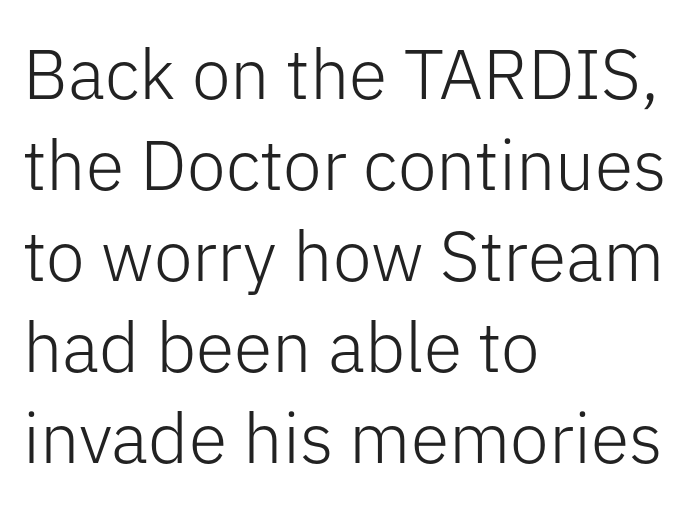
Q: Is the text bold? A: No.
Q: Is the text italic (slanted)? A: No, it is upright.
Q: Is the typeface a serif or a sans-serif typeface? A: Sans-serif.
Q: Is the text underlined? A: No.
Q: How is the paragraph aligned? A: Left-aligned.
Q: Is the spacing between letters normal or unusually wide? A: Normal.
Q: Is the spacing between lines tight, normal or loose? A: Normal.
Q: Width (condensed, normal, or wide)? A: Normal.
Q: Stroke contrast? A: Low.
Q: x-height? A: Medium.
Q: Monospaced? A: No.
